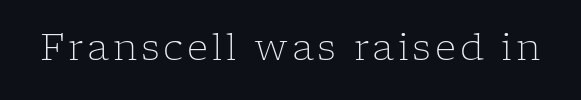
{"serif": "yes", "italic": "no", "bold": "no", "weight": "light", "width": "normal", "stroke_contrast": "low", "x_height": "medium", "monospaced": "no", "underline": "no", "glyph_px": 37}
